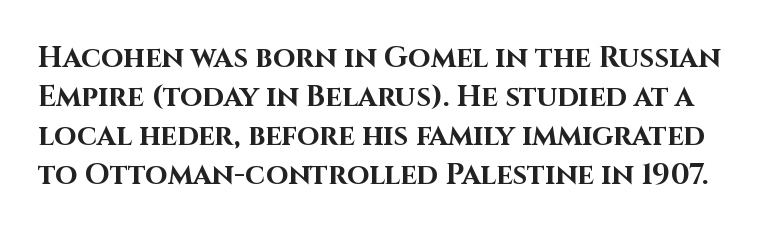
{"serif": "no", "italic": "no", "bold": "yes", "weight": "bold", "width": "normal", "stroke_contrast": "high", "x_height": "large", "monospaced": "no", "underline": "no", "line_spacing": "normal", "line_spacing_ratio": 1.34, "letter_spacing": "normal", "letter_spacing_em": 0.0, "glyph_px": 29}
